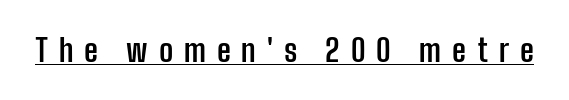
Q: Is the text bold? A: Yes.
Q: Is the text italic (slanted)? A: No, it is upright.
Q: Is the typeface a serif or a sans-serif typeface? A: Sans-serif.
Q: Is the text underlined? A: Yes.
Q: Is the spacing between letters normal or unusually wide? A: Unusually wide.
Q: Width (condensed, normal, or wide)? A: Condensed.
Q: Stroke contrast? A: Low.
Q: x-height? A: Medium.
Q: Monospaced? A: No.
